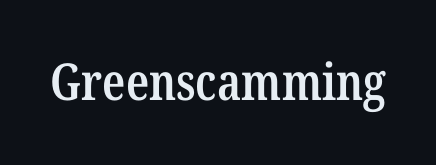
Q: Is the text bold? A: Semi-bold.
Q: Is the text italic (slanted)? A: No, it is upright.
Q: Is the typeface a serif or a sans-serif typeface? A: Serif.
Q: Is the text underlined? A: No.
Q: Is the spacing between letters normal or unusually wide? A: Normal.
Q: Width (condensed, normal, or wide)? A: Condensed.
Q: Stroke contrast? A: Low.
Q: x-height? A: Medium.
Q: Monospaced? A: No.
